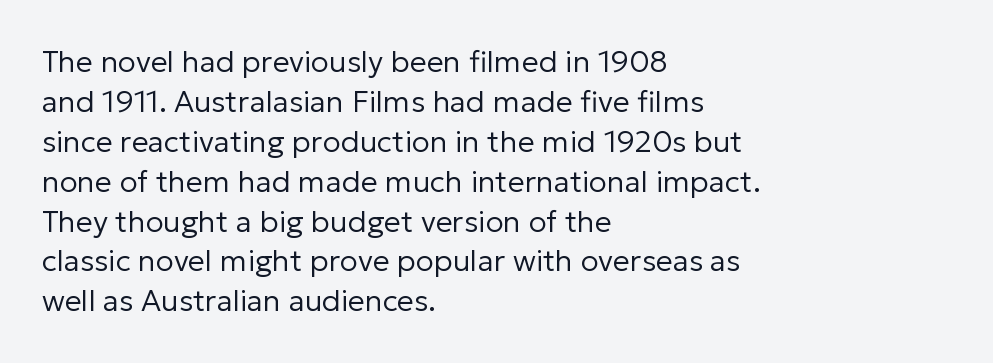
Weight class: somewhere from thin through regular. A bare baseline throughout the passage. The lines are quadded left. Is this a fixed-width face? No — the glyphs have proportional, varying widths.
